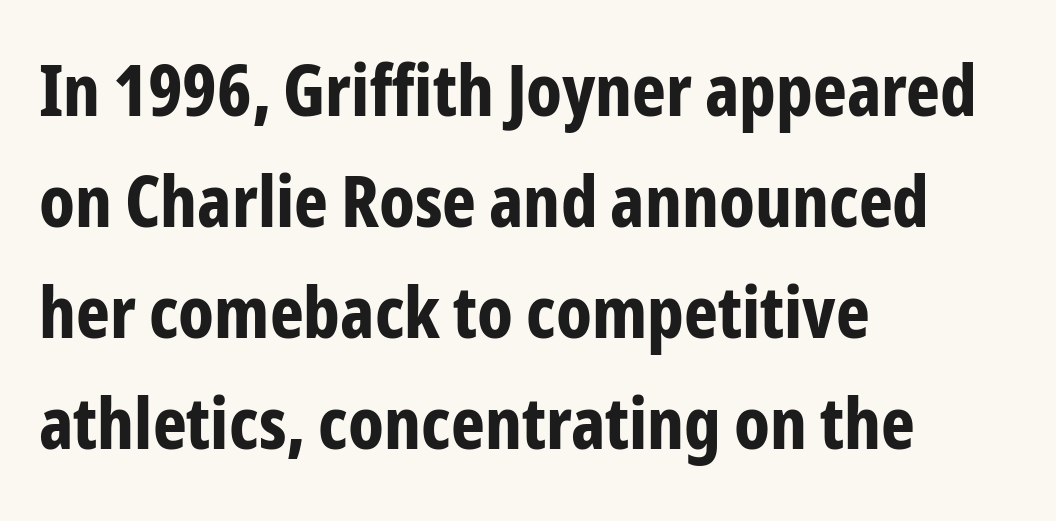
Q: Is the text bold? A: Yes.
Q: Is the text italic (slanted)? A: No, it is upright.
Q: Is the typeface a serif or a sans-serif typeface? A: Sans-serif.
Q: Is the text underlined? A: No.
Q: How is the paragraph aligned? A: Left-aligned.
Q: Is the spacing between letters normal or unusually wide? A: Normal.
Q: Is the spacing between lines tight, normal or loose? A: Normal.
Q: Width (condensed, normal, or wide)? A: Condensed.
Q: Stroke contrast? A: Low.
Q: x-height? A: Medium.
Q: Monospaced? A: No.
